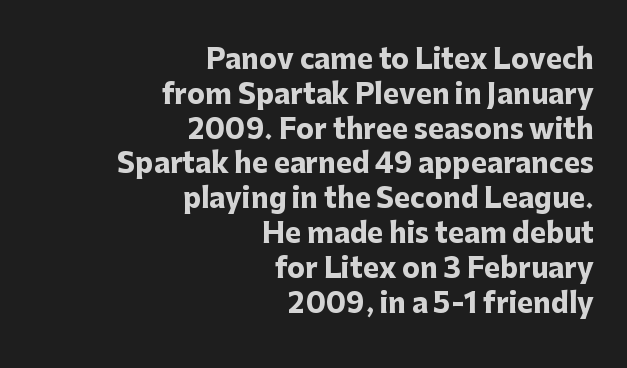
The image shows 27 px bold type, upright; set right-aligned, normal line spacing (1.29x), normal letter spacing, not underlined.
